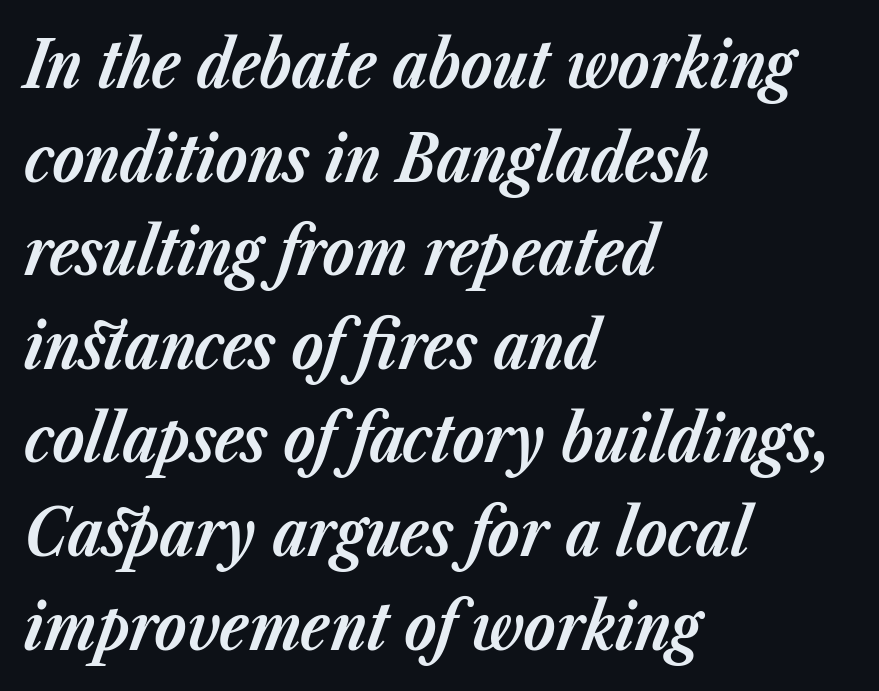
Q: Is the text bold? A: Yes.
Q: Is the text italic (slanted)? A: Yes, it leans right by about 23 degrees.
Q: Is the text underlined? A: No.
Q: How is the paragraph aligned? A: Left-aligned.
Q: Is the spacing between letters normal or unusually wide? A: Normal.
Q: Is the spacing between lines tight, normal or loose? A: Normal.
Q: Width (condensed, normal, or wide)? A: Normal.
Q: Stroke contrast? A: Low.
Q: x-height? A: Medium.
Q: Monospaced? A: No.
